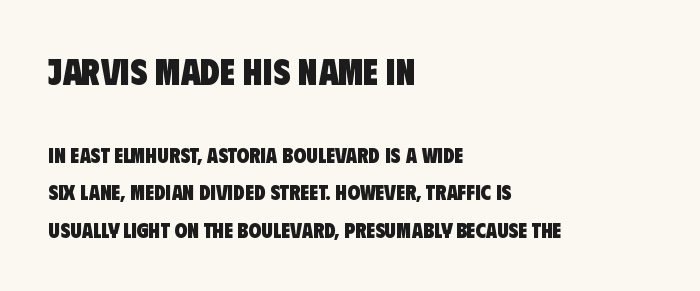
{"serif": "no", "bold": "yes", "weight": "heavy", "width": "condensed", "stroke_contrast": "low", "x_height": "large", "monospaced": "no", "underline": "no", "align": "left", "line_spacing_ratio": 1.78, "letter_spacing": "normal", "letter_spacing_em": 0.0, "larger_block": "first", "size_ratio": 1.71, "glyph_px": 36}
